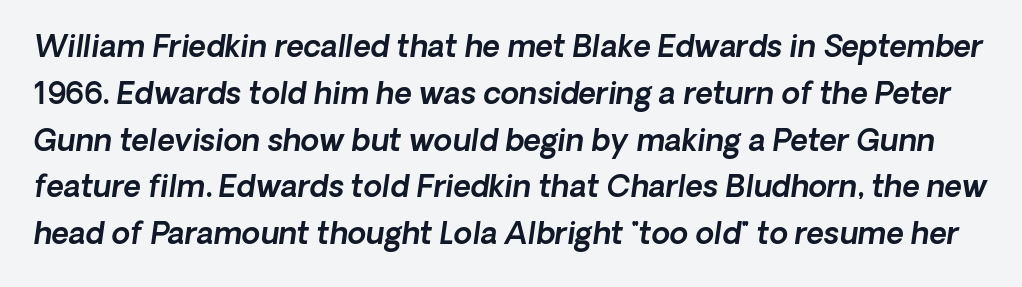
The image shows 30 px text type, italic (leaning right); set normal line spacing (1.56x), normal letter spacing, not underlined; a medium x-height.
